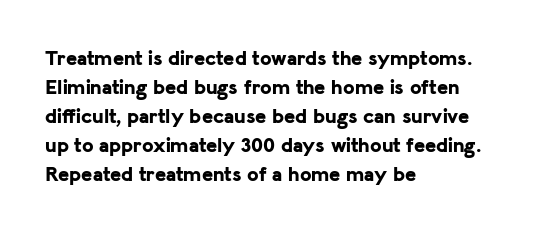
The image shows 21 px bold type, upright; set left-aligned, normal line spacing (1.38x), normal letter spacing, not underlined.
